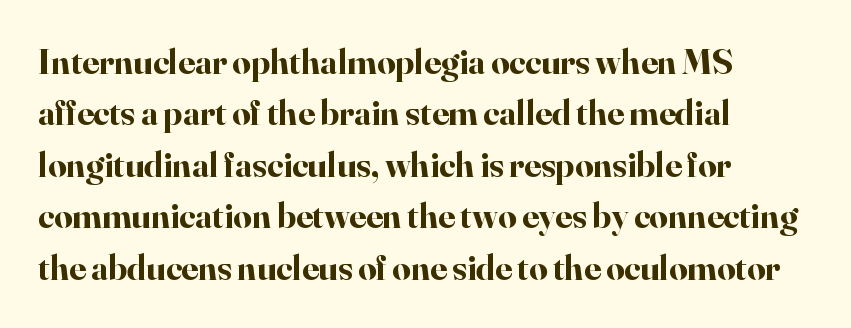
{"serif": "yes", "italic": "no", "bold": "yes", "weight": "bold", "width": "normal", "stroke_contrast": "high", "x_height": "small", "monospaced": "no", "underline": "no", "align": "left", "line_spacing": "normal", "line_spacing_ratio": 1.43, "letter_spacing": "normal", "letter_spacing_em": 0.0, "glyph_px": 36}
